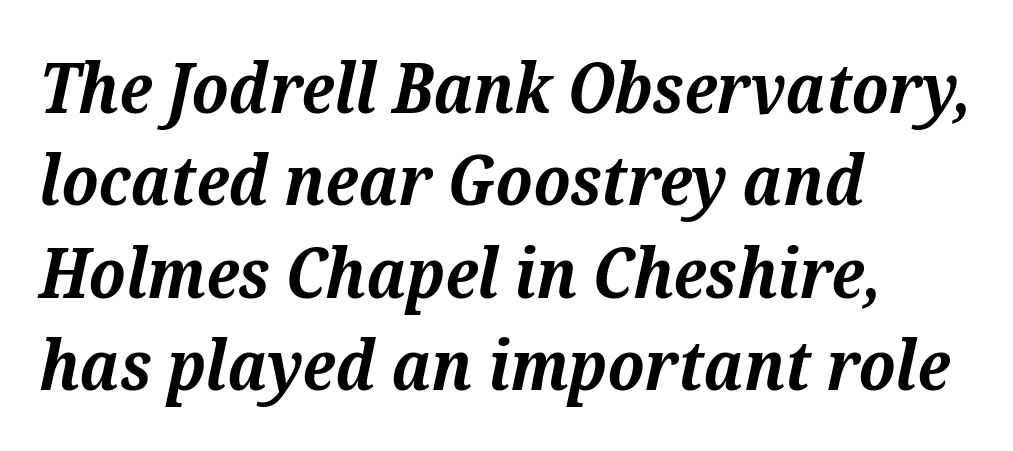
The font's italic variant was chosen for this text. You could not count columns in this text — the font is proportionally spaced. The characters display serif detailing at their extremities. The rows are spaced the way most documents space them. Typesetter's note: full bold, strokes at maximum text heaviness.
